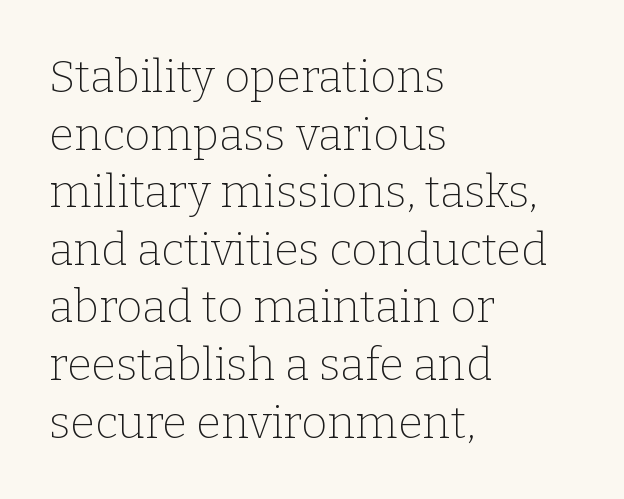
Letter spacing: default. This rendering features lettering with no underline. Serif or sans? Serif — the stroke terminals have little feet. The face used here is proportionally spaced, like ordinary book or web type. Italic: no, the glyphs are upright roman.
